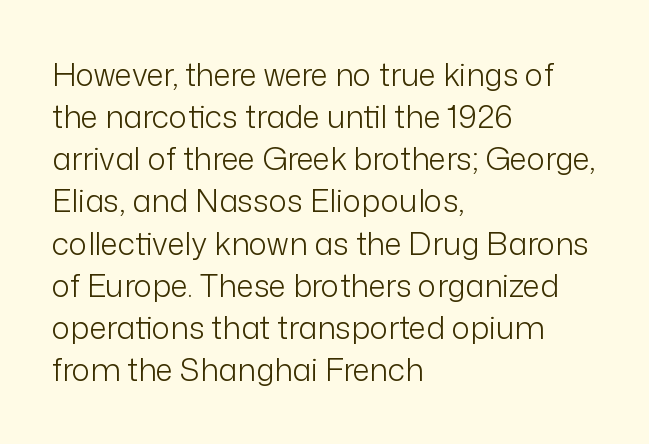
{"serif": "no", "italic": "no", "bold": "no", "weight": "light", "width": "normal", "stroke_contrast": "low", "x_height": "medium", "monospaced": "no", "underline": "no", "align": "left", "line_spacing": "normal", "line_spacing_ratio": 1.36, "letter_spacing": "normal", "letter_spacing_em": 0.0, "glyph_px": 31}
